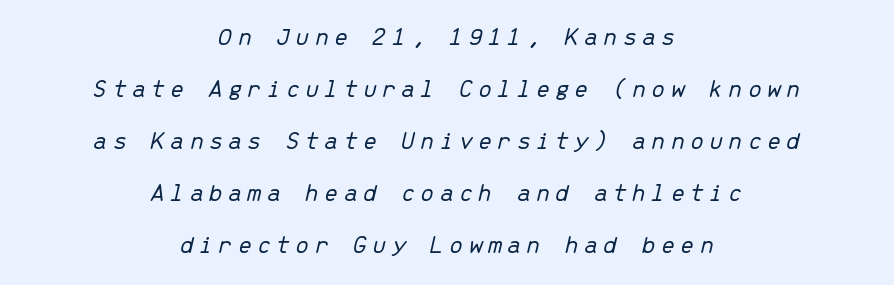
{"italic": "yes", "lean": "right", "slant_degrees": 13, "bold": "no", "underline": "no", "align": "center", "line_spacing": "loose", "line_spacing_ratio": 2.0, "glyph_px": 26}
